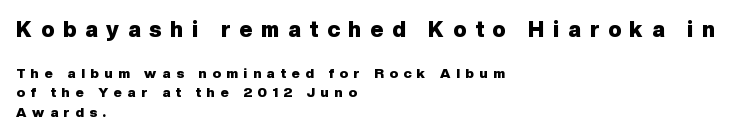
All the whitespace from short lines collects on the right. Descender tails drop into unmarked territory. Successive baselines arrive at the customary interval. On the weight axis this lands at bold, roughly 700.
